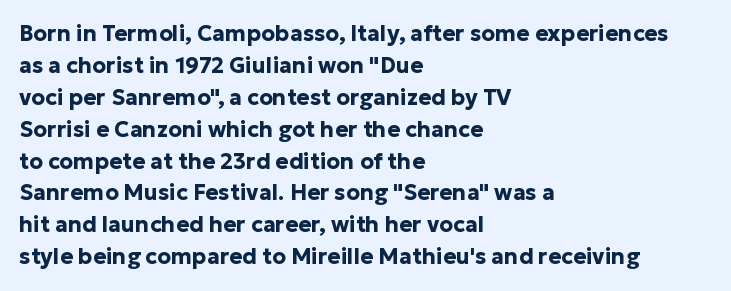
Students, observe: this is what conventionally led text looks like. Ascenders rise straight up at ninety degrees. Pretty heavy lettering here — definitely bold. The words here are not underlined.
